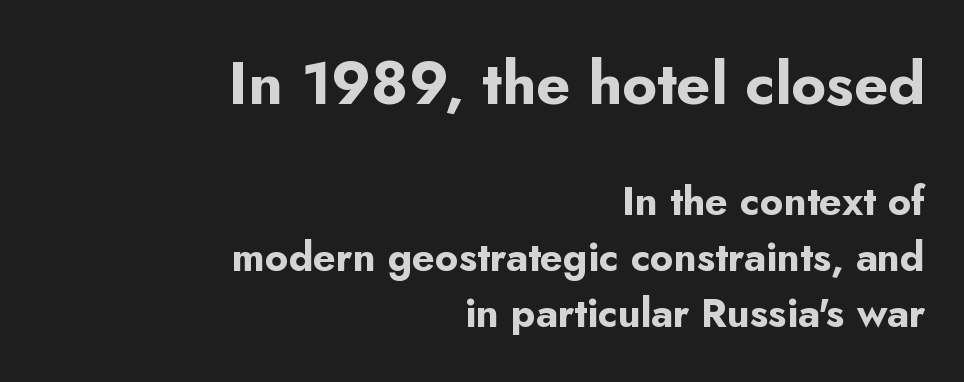
Spacing between characters is what you'd get straight out of the box. The text was rendered using a sans face with plain stroke endings. This sample has the flowing, uneven cadence of proportional lettering. The paragraph shown leans on its right margin. Descenders hang freely into open space. Does the weight exceed regular? Yes, all the way to bold.
